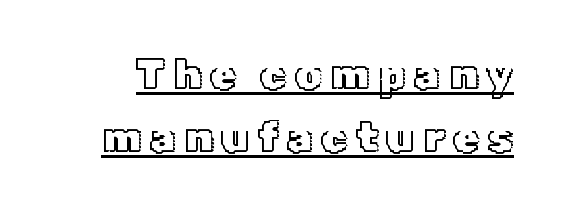
Does the lettering tilt? It doesn't — this is upright. Honestly, the row spacing looks completely unremarkable. Beneath each row of characters lies a ruled line. Is this a fixed-width face? No — the glyphs have proportional, varying widths.
